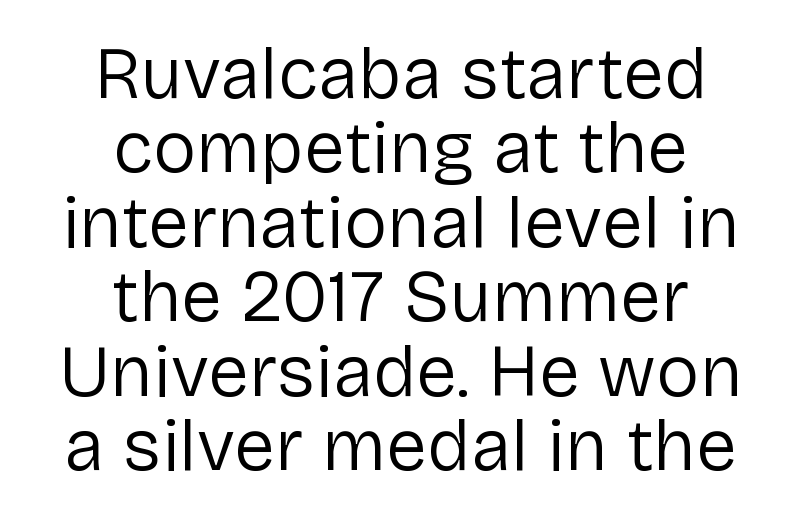
Q: Is the text bold? A: No.
Q: Is the text italic (slanted)? A: No, it is upright.
Q: Is the typeface a serif or a sans-serif typeface? A: Sans-serif.
Q: Is the text underlined? A: No.
Q: How is the paragraph aligned? A: Centered.
Q: Is the spacing between letters normal or unusually wide? A: Normal.
Q: Is the spacing between lines tight, normal or loose? A: Tight.
Q: Width (condensed, normal, or wide)? A: Normal.
Q: Stroke contrast? A: Low.
Q: x-height? A: Medium.
Q: Monospaced? A: No.
